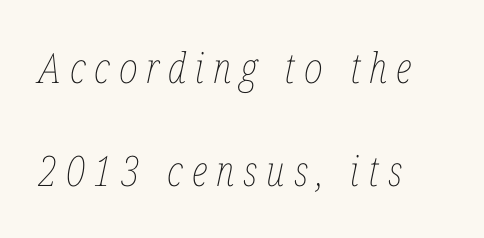
The passage shown is not underscored anywhere. Is the type heavy? It reads as light-to-regular instead. Characters are canted at an angle relative to the baseline's perpendicular. The block of text is sparse from top to bottom, with ample space between rows. This sample uses expanded letter spacing, leaving extra air between glyphs.
